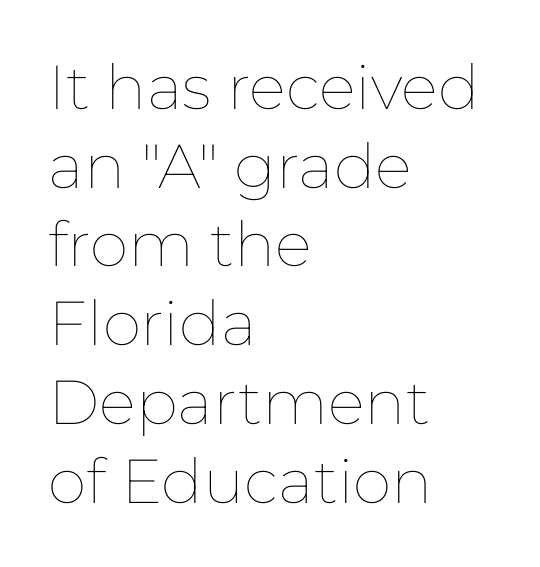
The image shows 62 px thin type, upright; set left-aligned, normal line spacing (1.27x), normal letter spacing, not underlined; low stroke contrast and a medium x-height.
